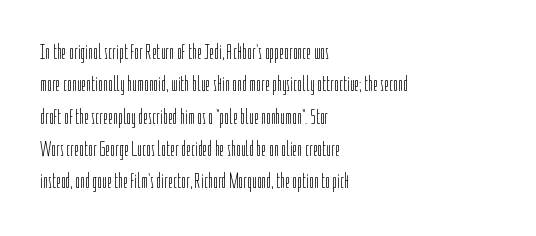
{"italic": "no", "bold": "no", "underline": "no", "align": "left", "line_spacing": "normal", "line_spacing_ratio": 1.54, "letter_spacing": "normal", "letter_spacing_em": 0.0, "glyph_px": 21}
